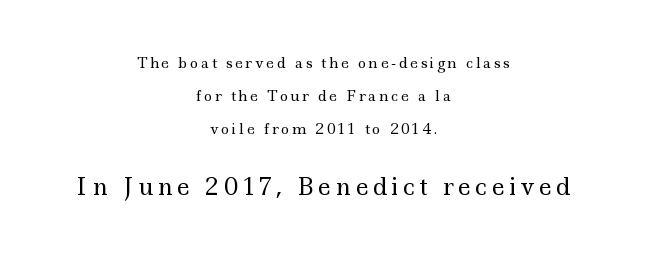
Q: Is the text bold? A: No.
Q: Is the text italic (slanted)? A: No, it is upright.
Q: Is the text underlined? A: No.
Q: How is the paragraph aligned? A: Centered.
Q: Is the spacing between lines tight, normal or loose? A: Loose.
Q: Which block of text is set in a larger size, the first (top) or the second (bottom)? A: The second (bottom) one.
